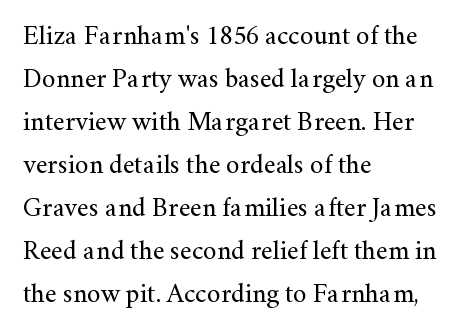
{"italic": "no", "bold": "no", "underline": "no", "align": "left", "line_spacing": "normal", "line_spacing_ratio": 1.59, "letter_spacing": "normal", "letter_spacing_em": 0.0, "glyph_px": 27}
